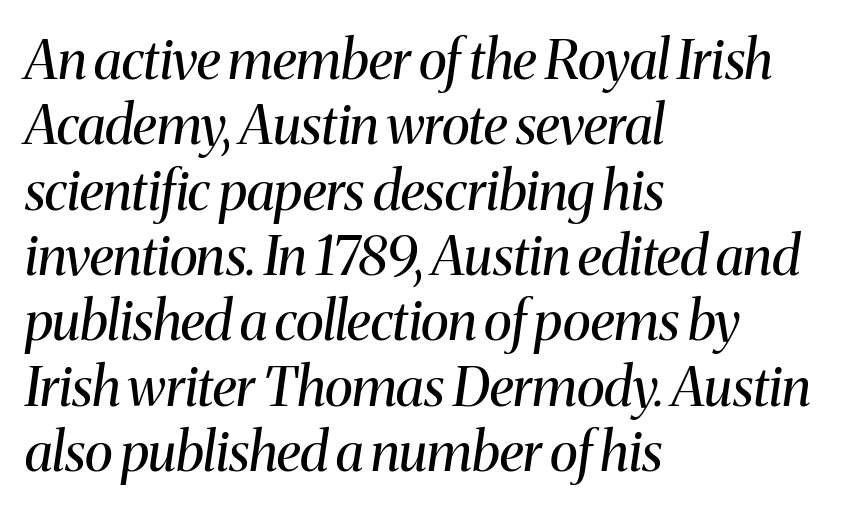
The image shows 54 px regular-weight serif type, italic (leaning right); set left-aligned, line spacing 1.21x, normal letter spacing, not underlined; medium stroke contrast and a medium x-height.
